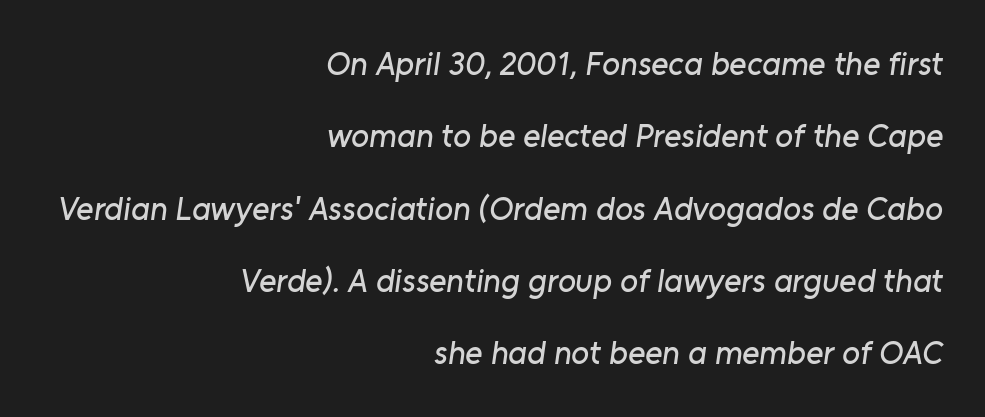
The image shows 33 px sans-serif type; set right-aligned, loose line spacing (2.19x), normal letter spacing, not underlined; low stroke contrast and a medium x-height.
